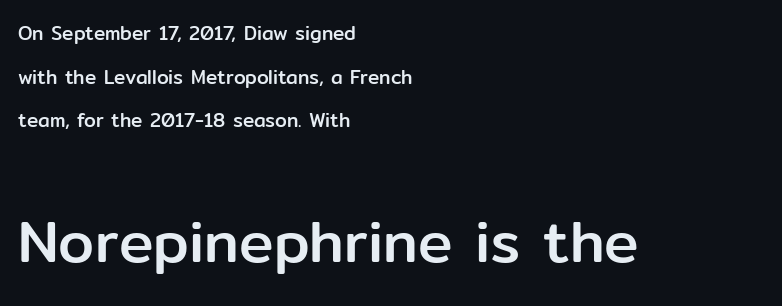
The image shows 58 px sans-serif type, upright; set left-aligned, loose line spacing (2.3x), normal letter spacing, not underlined; the second (bottom) block is 3.05x larger; low stroke contrast and a medium x-height.
